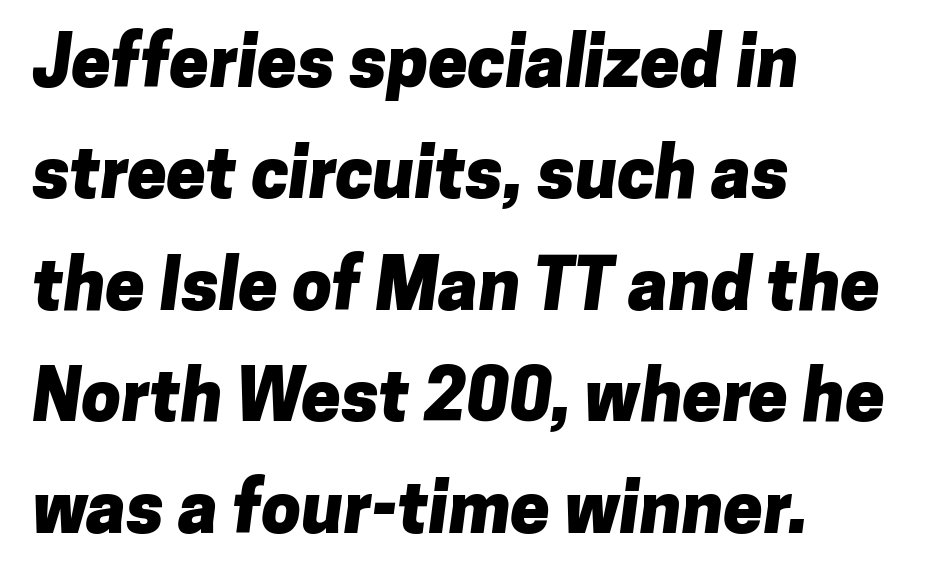
Compared with a centered layout, this one pins lines to the left instead. Type without underlining. Character widths vary here, with narrow letters taking less room than wide ones. Its strokes are broad and dark, the hallmark of bold type.
